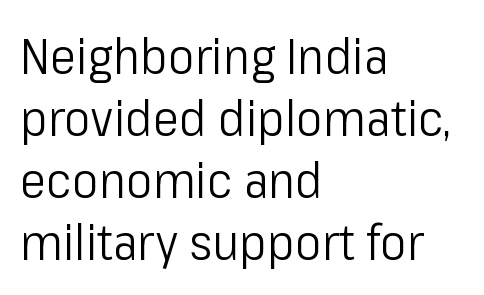
The text block is weighted toward the left margin, trailing off unevenly rightward. Look at the tracking — it's just the regular setting, nothing added. No word sits above an underline. Stem width sits at or under what a default text font uses.
